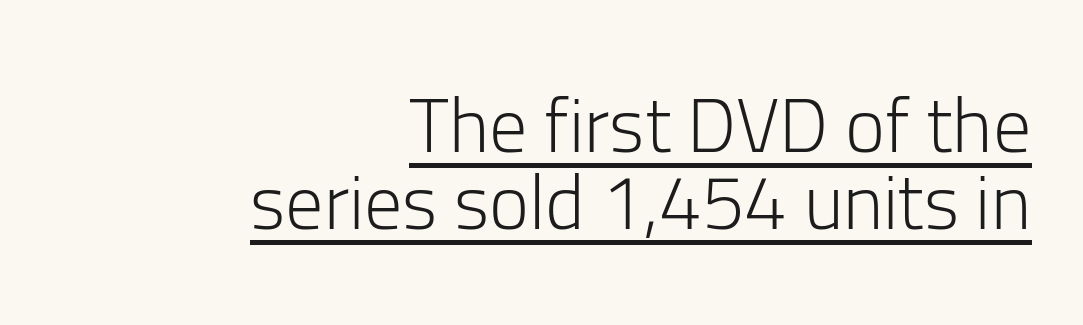
The image shows 76 px light sans-serif type, upright; set right-aligned, tight line spacing (1.01x), normal letter spacing, underlined; low stroke contrast and a medium x-height.
